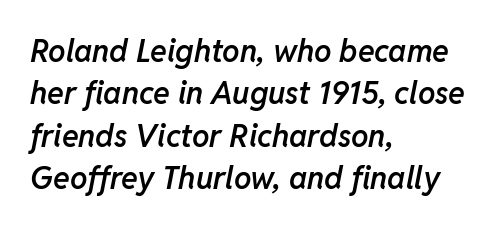
The image shows 31 px semibold type, italic (leaning right); set left-aligned, normal line spacing (1.37x), normal letter spacing, not underlined; low stroke contrast and a medium x-height.
